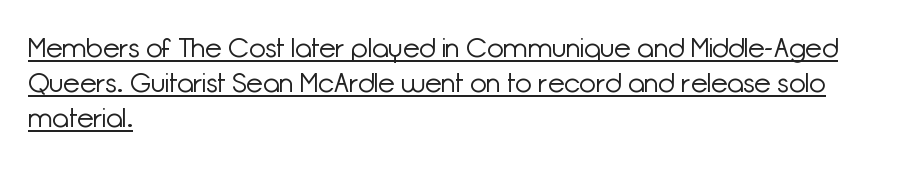
Q: Is the text bold? A: No.
Q: Is the text italic (slanted)? A: No, it is upright.
Q: Is the text underlined? A: Yes.
Q: How is the paragraph aligned? A: Left-aligned.
Q: Is the spacing between letters normal or unusually wide? A: Normal.
Q: Is the spacing between lines tight, normal or loose? A: Normal.
